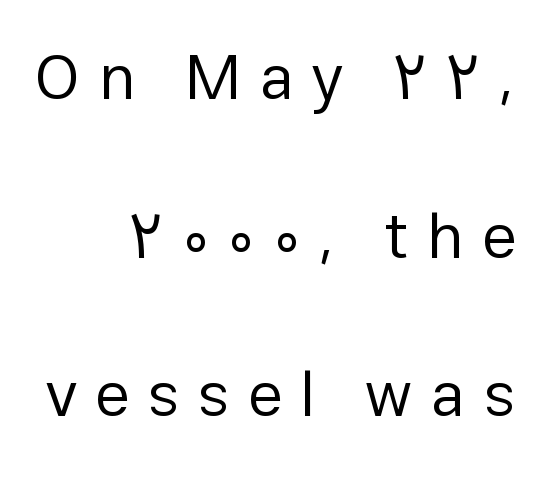
The image shows 64 px regular-weight sans-serif type, upright; set right-aligned, loose line spacing (2.48x), unusually wide letter spacing (+0.28 em), not underlined; low stroke contrast and a medium x-height.
